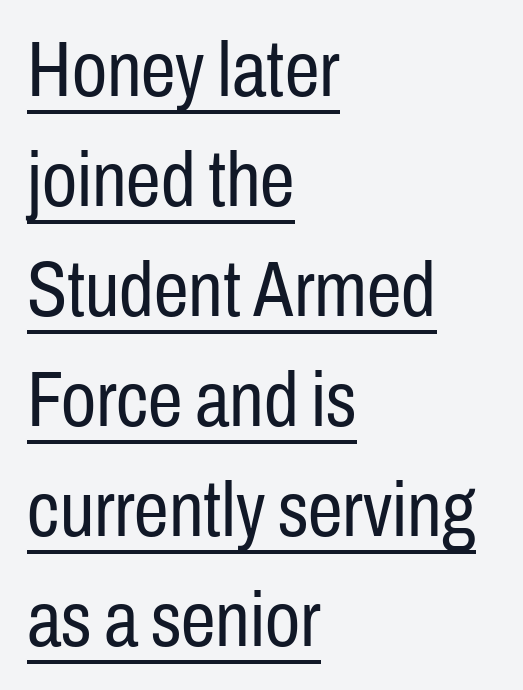
{"serif": "no", "italic": "no", "bold": "no", "weight": "regular", "width": "condensed", "stroke_contrast": "low", "x_height": "medium", "monospaced": "no", "underline": "yes", "align": "left", "line_spacing": "normal", "line_spacing_ratio": 1.41, "letter_spacing": "normal", "letter_spacing_em": 0.0, "glyph_px": 78}
